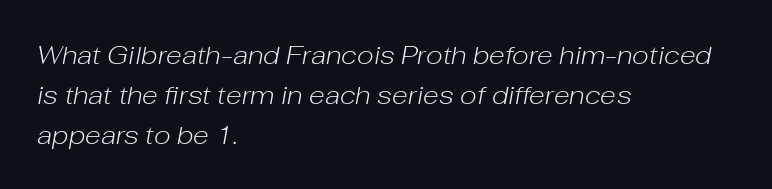
The image shows 26 px text type, italic (leaning right); set left-aligned, normal line spacing (1.53x), normal letter spacing, not underlined.
